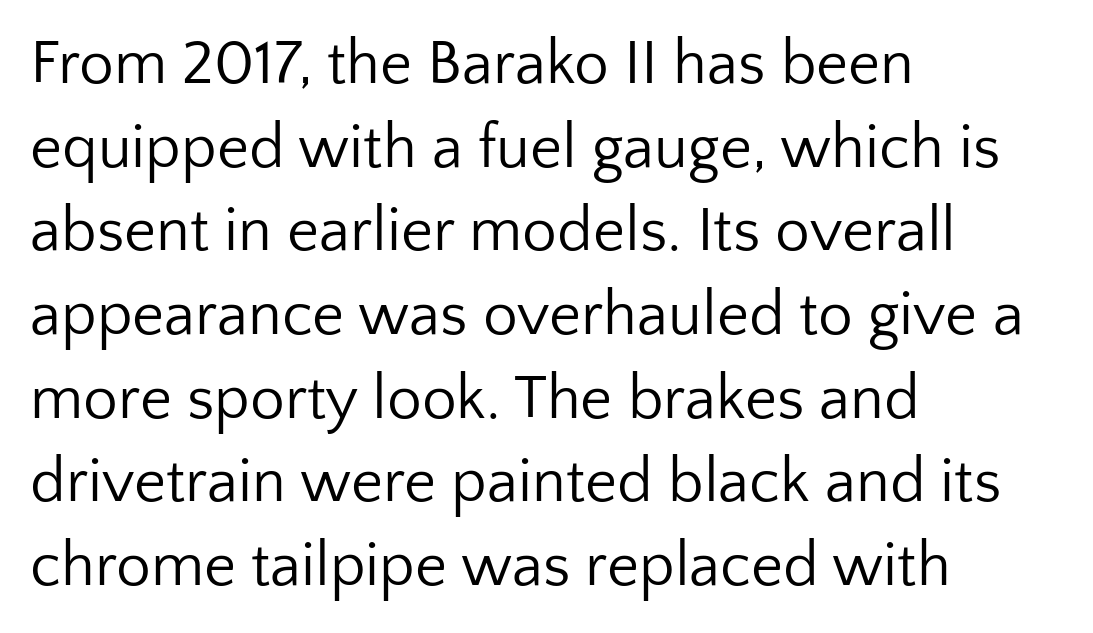
Q: Is the text bold? A: No.
Q: Is the text italic (slanted)? A: No, it is upright.
Q: Is the typeface a serif or a sans-serif typeface? A: Sans-serif.
Q: Is the text underlined? A: No.
Q: How is the paragraph aligned? A: Left-aligned.
Q: Is the spacing between letters normal or unusually wide? A: Normal.
Q: Is the spacing between lines tight, normal or loose? A: Normal.
Q: Width (condensed, normal, or wide)? A: Normal.
Q: Stroke contrast? A: Low.
Q: x-height? A: Medium.
Q: Monospaced? A: No.
